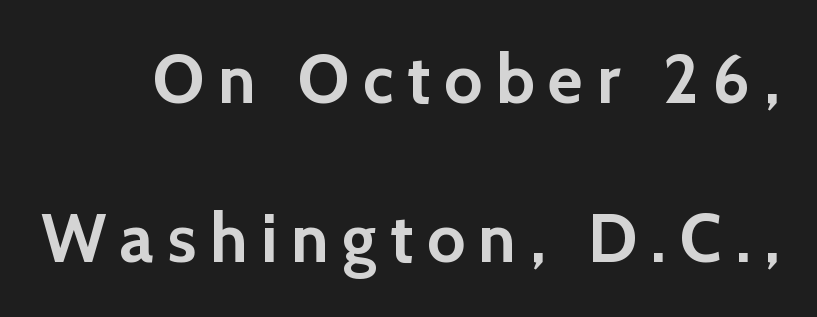
{"serif": "no", "italic": "no", "bold": "yes", "weight": "semibold", "width": "normal", "x_height": "medium", "monospaced": "no", "underline": "no", "line_spacing": "loose", "line_spacing_ratio": 2.34, "letter_spacing": "wide", "letter_spacing_em": 0.2, "glyph_px": 68}
